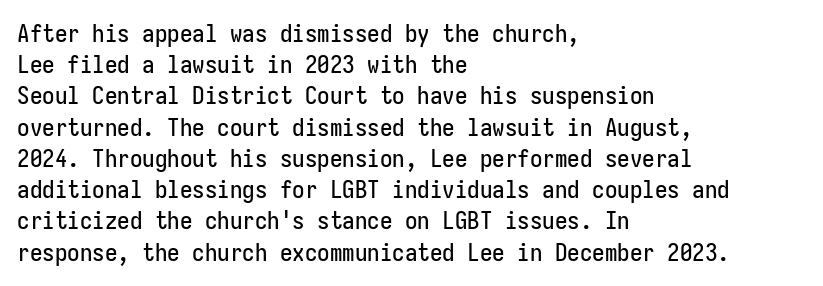
{"italic": "no", "underline": "no", "align": "left", "line_spacing": "normal", "line_spacing_ratio": 1.25, "letter_spacing": "normal", "letter_spacing_em": 0.0, "glyph_px": 25}
